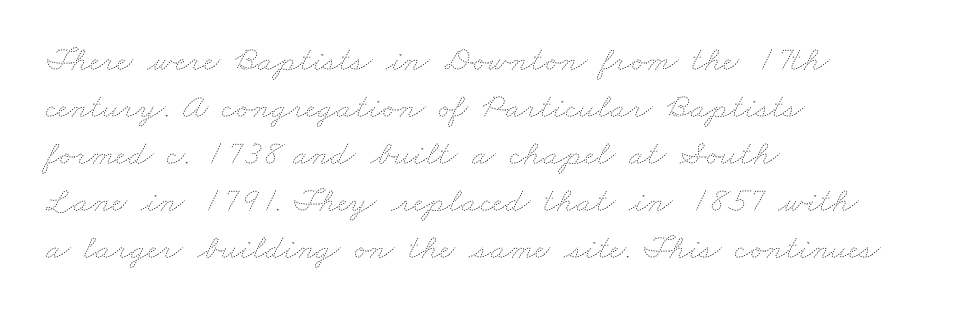
A clean baseline with only descenders dipping below it. The letters sit at their default tracking, neither squeezed nor spread. Vertical stems look standard width or narrower in stroke. In CSS terms this would be text-align: left. The space between consecutive lines is moderate. Do the characters align in a grid? No, the font is proportional.
